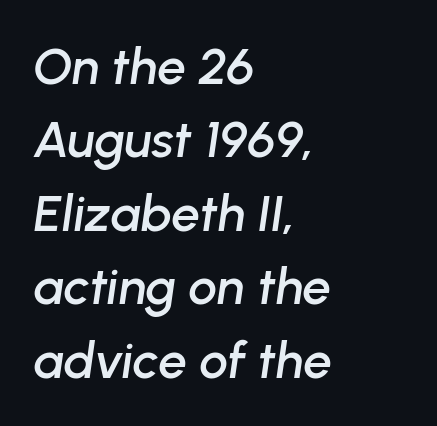
The lettering tilts uniformly, giving the passage an italic look. The space between consecutive lines is moderate. Descenders hang freely into open space. Between one letter and the next there's only the usual sliver of space. The passage shown is typed in a proportional face where columns would drift. The passage is arranged the way most books set body copy — flush left.
